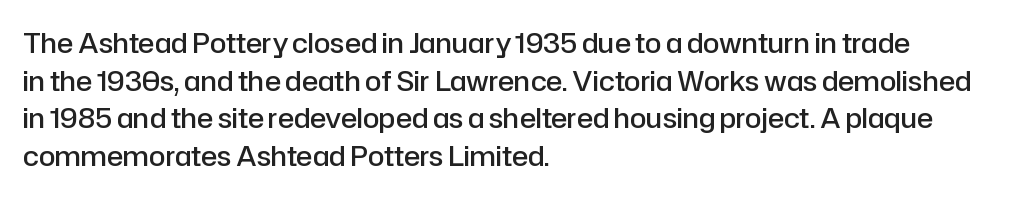
Q: Is the text bold? A: Semi-bold.
Q: Is the text italic (slanted)? A: No, it is upright.
Q: Is the text underlined? A: No.
Q: How is the paragraph aligned? A: Left-aligned.
Q: Is the spacing between letters normal or unusually wide? A: Normal.
Q: Is the spacing between lines tight, normal or loose? A: Normal.
